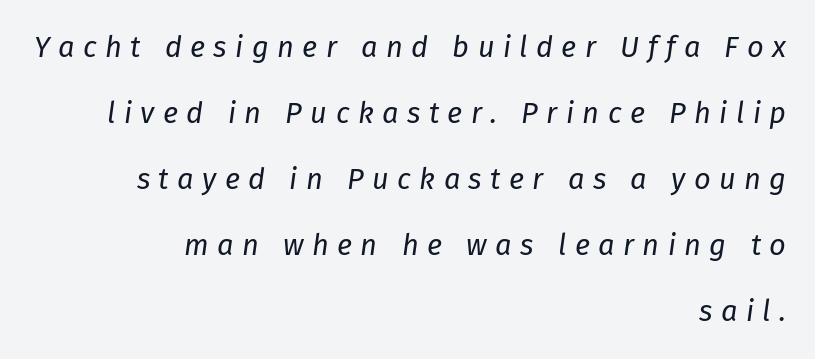
Q: Is the text bold? A: No.
Q: Is the text italic (slanted)? A: Yes, it leans right by about 8 degrees.
Q: Is the text underlined? A: No.
Q: How is the paragraph aligned? A: Right-aligned.
Q: Is the spacing between letters normal or unusually wide? A: Unusually wide.
Q: Is the spacing between lines tight, normal or loose? A: Loose.
Q: Width (condensed, normal, or wide)? A: Normal.
Q: Stroke contrast? A: Low.
Q: x-height? A: Medium.
Q: Monospaced? A: No.
